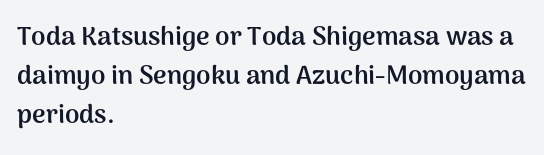
{"italic": "no", "bold": "yes", "underline": "no", "align": "left", "line_spacing": "normal", "line_spacing_ratio": 1.5, "letter_spacing": "normal", "letter_spacing_em": 0.0, "glyph_px": 26}
